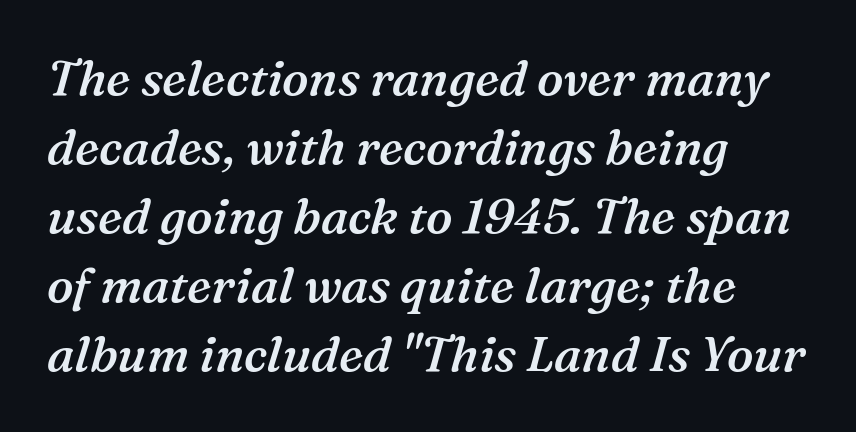
Words appear dense and cohesive because spacing is normal. The glyphs in this specimen are seriffed. These lines sit exactly where default settings would place them. Just letters on the line, the space beneath them empty.
